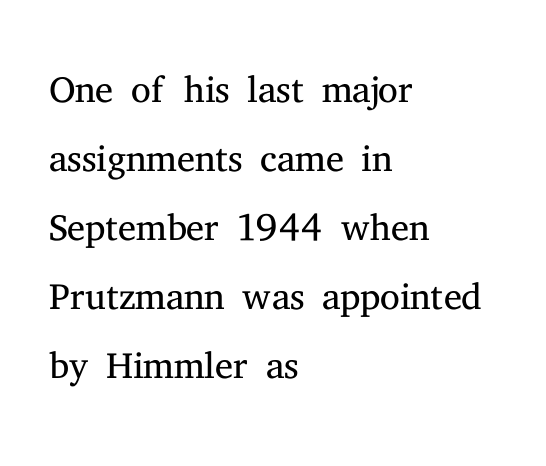
Q: Is the text bold? A: No.
Q: Is the text italic (slanted)? A: No, it is upright.
Q: Is the typeface a serif or a sans-serif typeface? A: Serif.
Q: Is the text underlined? A: No.
Q: How is the paragraph aligned? A: Left-aligned.
Q: Is the spacing between letters normal or unusually wide? A: Normal.
Q: Width (condensed, normal, or wide)? A: Normal.
Q: Stroke contrast? A: Medium.
Q: x-height? A: Medium.
Q: Monospaced? A: No.
